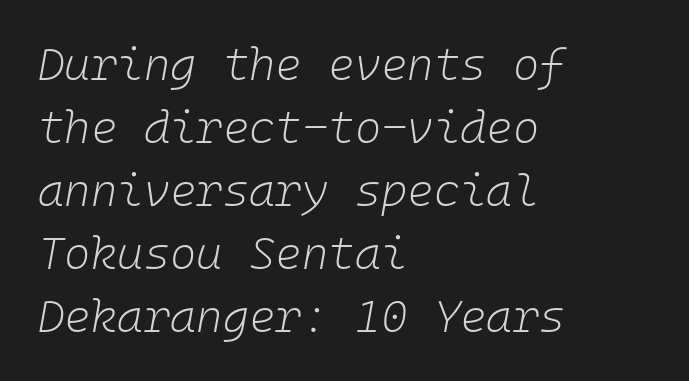
Q: Is the text bold? A: No.
Q: Is the text italic (slanted)? A: Yes, it leans right by about 10 degrees.
Q: Is the text underlined? A: No.
Q: How is the paragraph aligned? A: Left-aligned.
Q: Is the spacing between letters normal or unusually wide? A: Normal.
Q: Is the spacing between lines tight, normal or loose? A: Normal.
Q: Width (condensed, normal, or wide)? A: Normal.
Q: Stroke contrast? A: Low.
Q: x-height? A: Medium.
Q: Monospaced? A: Yes.
